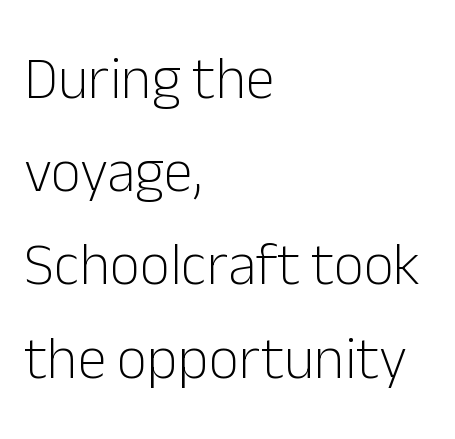
Looks like regular typesetting: each glyph gets only the width it needs. Every stem runs plumb, perpendicular to the baseline. The glyphs are unaccompanied by any horizontal stroke below them. The weight would be labelled regular, book, light, or lighter still.
